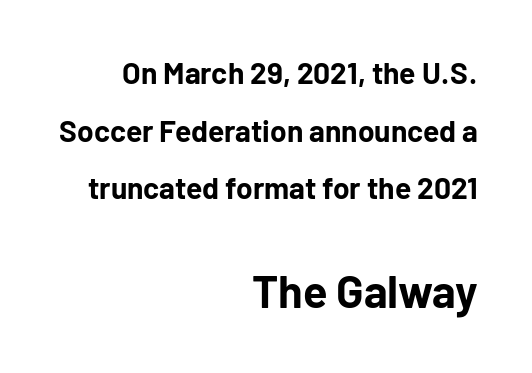
{"serif": "no", "italic": "no", "bold": "yes", "weight": "bold", "width": "normal", "stroke_contrast": "low", "x_height": "medium", "monospaced": "no", "underline": "no", "align": "right", "line_spacing": "loose", "line_spacing_ratio": 1.92, "letter_spacing": "normal", "letter_spacing_em": 0.0, "larger_block": "second", "size_ratio": 1.5, "glyph_px": 45}
